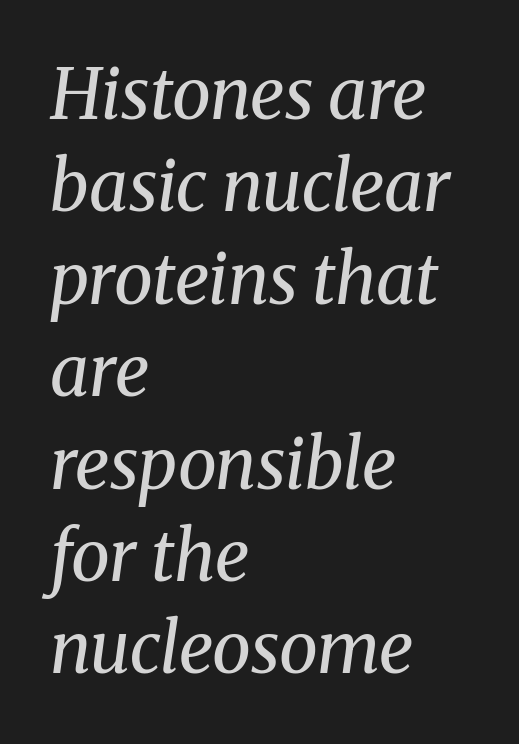
This rendering features lettering with no underline. The tracking reads as untouched default to a designer's eye. Summary of weight: not heavy and not bold. The leading is moderate, giving the passage an even texture. Does the copy run flush right? No — it runs flush left. Is the type slanted? Yes — the strokes lean at a clear angle.
